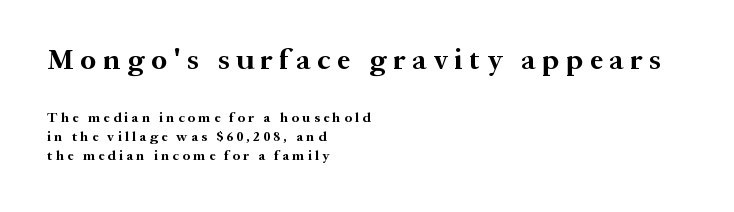
Students, this is bold: see how much ink each stroke carries. Reading top to bottom, the characters get smaller at the block break. You can tell from the footed stems that serif type was used. Ordinary non-slanted type is in use. The passage shown is typed in a proportional face where columns would drift. The setting favours the left margin, as ordinary paragraphs usually do.
